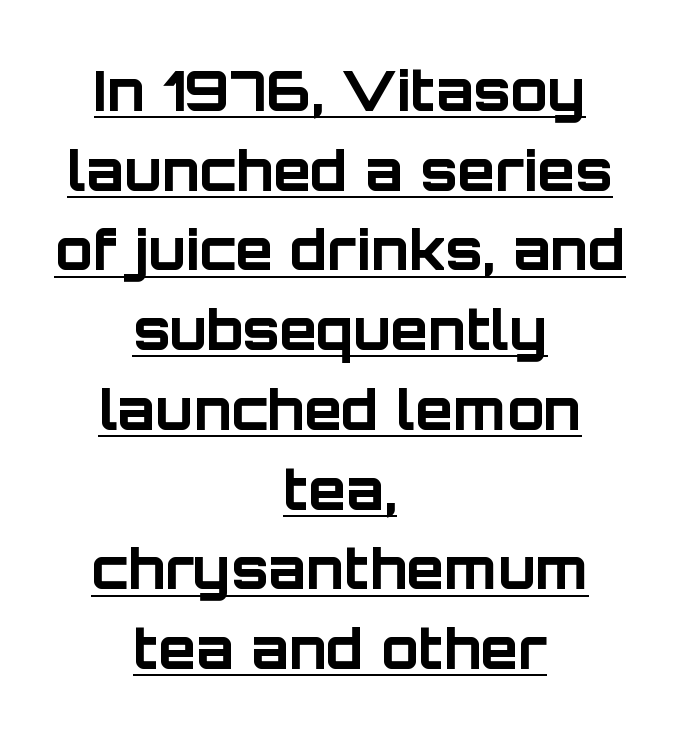
A student would call this center alignment; a typographer would say set centered. Inter-character spacing is left at the font's built-in metrics. Does the lettering tilt? It doesn't — this is upright. Nothing sits at the stroke ends, so this counts as sans-serif. Varying glyph widths throughout — classic text-font behaviour.
